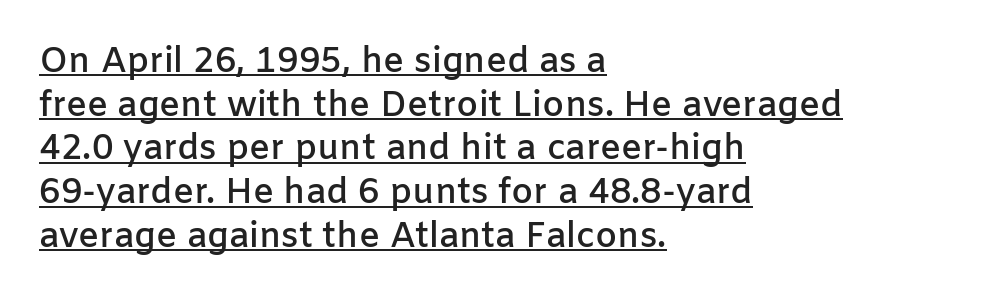
Q: Is the text bold? A: Semi-bold.
Q: Is the text italic (slanted)? A: No, it is upright.
Q: Is the typeface a serif or a sans-serif typeface? A: Sans-serif.
Q: Is the text underlined? A: Yes.
Q: How is the paragraph aligned? A: Left-aligned.
Q: Is the spacing between letters normal or unusually wide? A: Normal.
Q: Is the spacing between lines tight, normal or loose? A: Normal.
Q: Width (condensed, normal, or wide)? A: Normal.
Q: Stroke contrast? A: Low.
Q: x-height? A: Medium.
Q: Monospaced? A: No.
